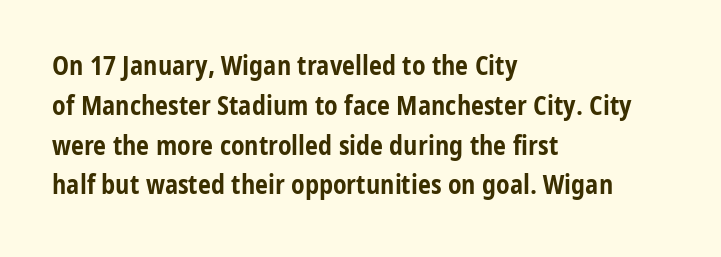
Q: Is the text bold? A: Yes.
Q: Is the text italic (slanted)? A: No, it is upright.
Q: Is the text underlined? A: No.
Q: How is the paragraph aligned? A: Left-aligned.
Q: Is the spacing between letters normal or unusually wide? A: Normal.
Q: Is the spacing between lines tight, normal or loose? A: Normal.
